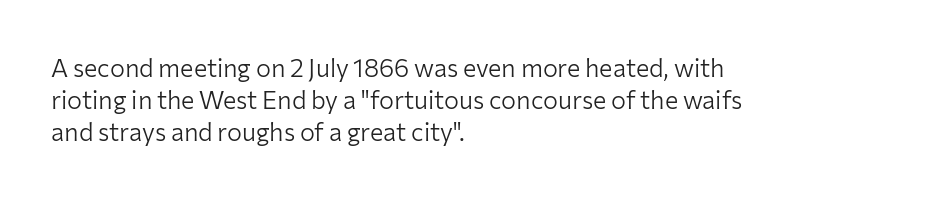
The image shows 25 px text type, upright; set left-aligned, normal line spacing (1.28x), normal letter spacing, not underlined.
